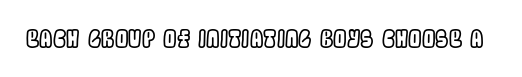
{"italic": "no", "underline": "no", "letter_spacing": "normal", "letter_spacing_em": 0.0, "glyph_px": 24}
